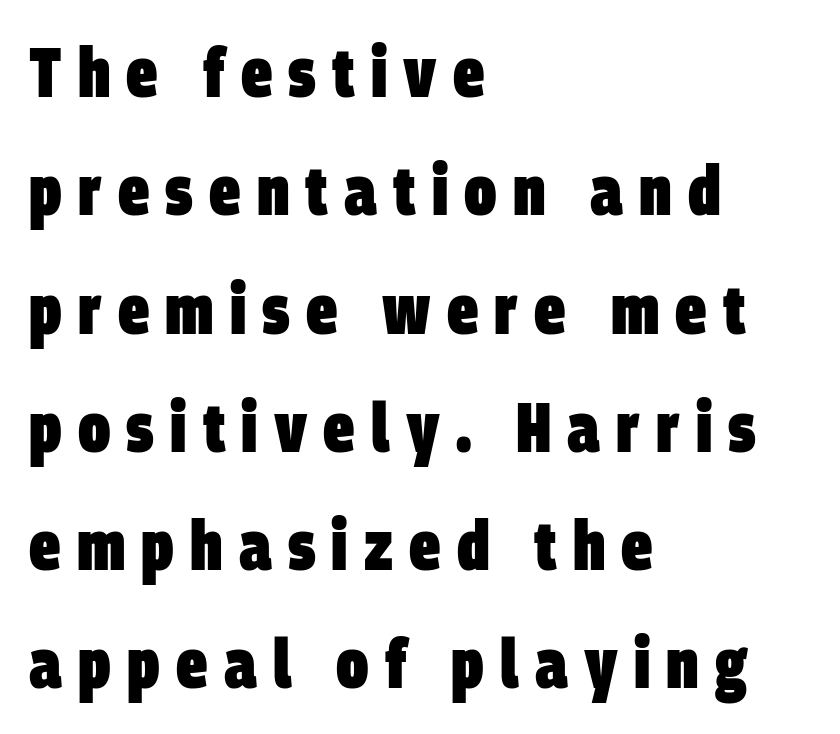
Q: Is the text bold? A: Yes.
Q: Is the typeface a serif or a sans-serif typeface? A: Sans-serif.
Q: Is the text underlined? A: No.
Q: How is the paragraph aligned? A: Left-aligned.
Q: Is the spacing between letters normal or unusually wide? A: Unusually wide.
Q: Is the spacing between lines tight, normal or loose? A: Normal.
Q: Width (condensed, normal, or wide)? A: Condensed.
Q: Stroke contrast? A: Low.
Q: x-height? A: Large.
Q: Monospaced? A: No.
